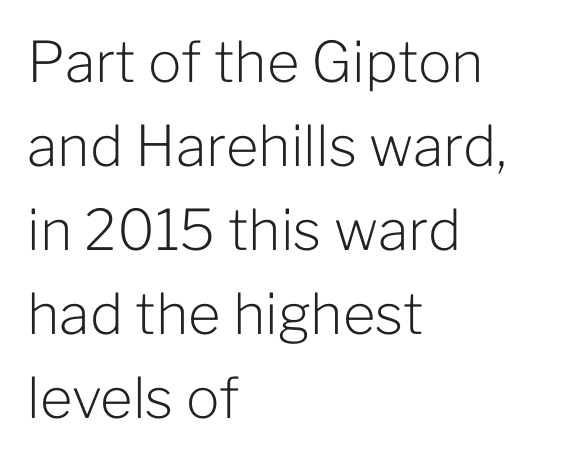
The rendering uses natural spacing where letterforms have individual widths. The foot of each line stays bare and open. The block of text has a typical density, with ordinary space between rows. Inter-character spacing is left at the font's built-in metrics. Typographically, this falls in the sans-serif category. No chunkiness to these letters — they're not bold.
